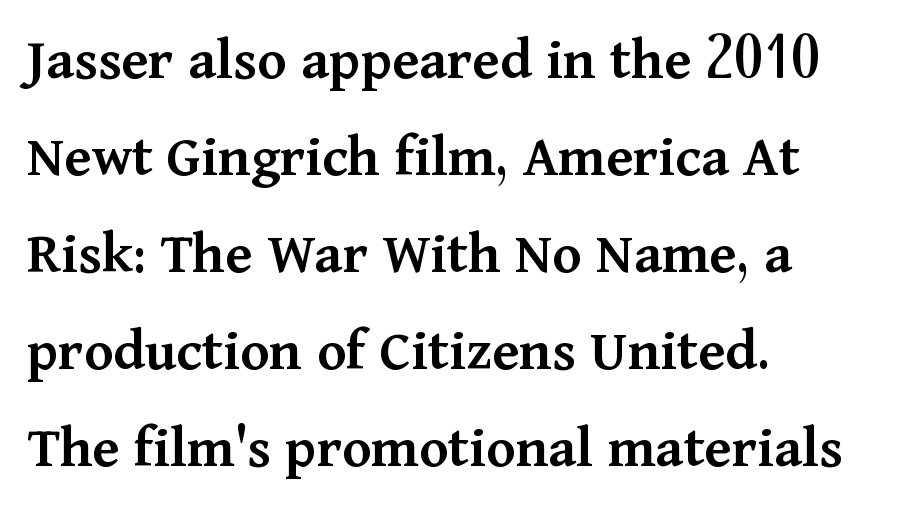
Letters rest on an invisible, unmarked baseline. Caption: standard tracking, unaltered. Weight check: semibold — heavier than regular, not quite bold. In CSS terms this would be text-align: left. Every character sits straight up, as roman type does. The letters advance in unequal steps, a hallmark of proportional type.
